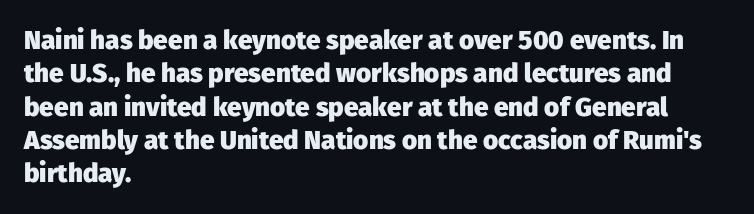
In terms of posture, this sample is upright. Look at the stroke-to-counter ratio: heavy, a bold. Notice how descenders clear the ascenders below comfortably — that's standard leading. The zone under the glyphs is completely vacant. The rendering keeps characters at their native spacing.
